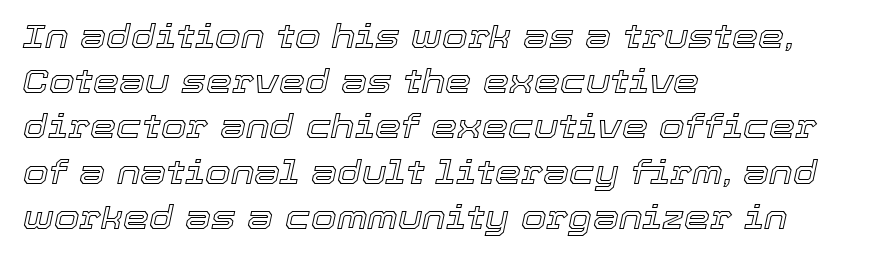
{"italic": "yes", "lean": "right", "slant_degrees": 12, "width": "normal", "x_height": "medium", "monospaced": "no", "underline": "no", "align": "left", "line_spacing": "normal", "line_spacing_ratio": 1.37, "letter_spacing": "normal", "letter_spacing_em": 0.0, "glyph_px": 33}
